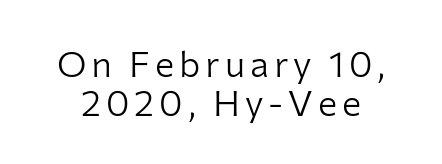
The image shows 36 px light sans-serif type, upright; set tight line spacing (1.08x), not underlined; low stroke contrast and a medium x-height.
